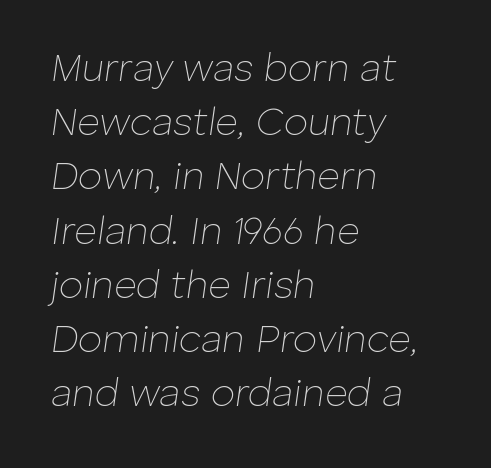
In terms of letterspacing, this is plain default setting. Designer's note — italics engaged. Students, observe: this is what conventionally led text looks like. The string is rendered with underlining switched off.
